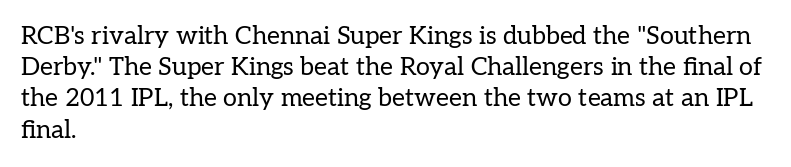
{"italic": "no", "bold": "no", "underline": "no", "align": "left", "line_spacing": "normal", "line_spacing_ratio": 1.25, "letter_spacing": "normal", "letter_spacing_em": 0.0, "glyph_px": 25}
